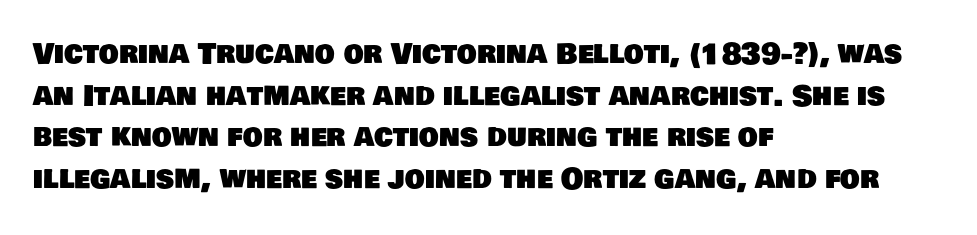
The image shows 28 px sans-serif type; set left-aligned, normal line spacing (1.49x), normal letter spacing, not underlined; low stroke contrast and a large x-height.
